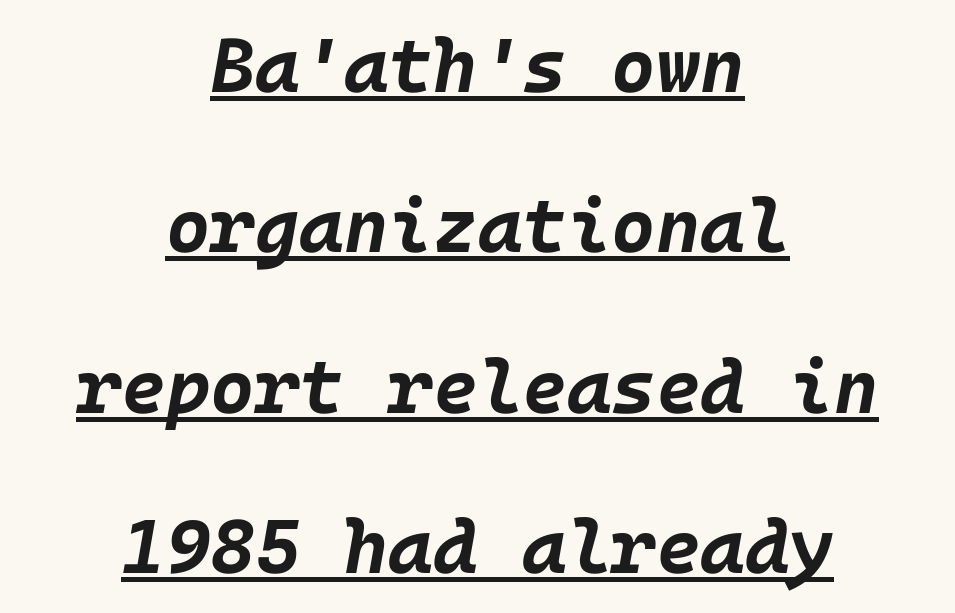
Q: Is the text bold? A: Yes.
Q: Is the text italic (slanted)? A: Yes, it leans right by about 10 degrees.
Q: Is the text underlined? A: Yes.
Q: How is the paragraph aligned? A: Centered.
Q: Is the spacing between letters normal or unusually wide? A: Normal.
Q: Is the spacing between lines tight, normal or loose? A: Loose.
Q: Width (condensed, normal, or wide)? A: Normal.
Q: Stroke contrast? A: Low.
Q: x-height? A: Large.
